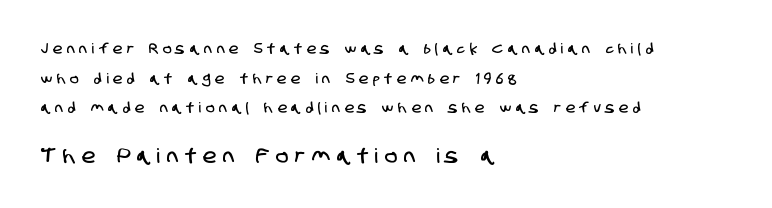
The passage shown stacks its lines with a broad gap. Display-style spreading of the glyphs; the letterfit is very open. Alignment: flush left. Check under the words: just untouched page. Typesetter's note — lower block bumped up in size, upper block left smaller.
